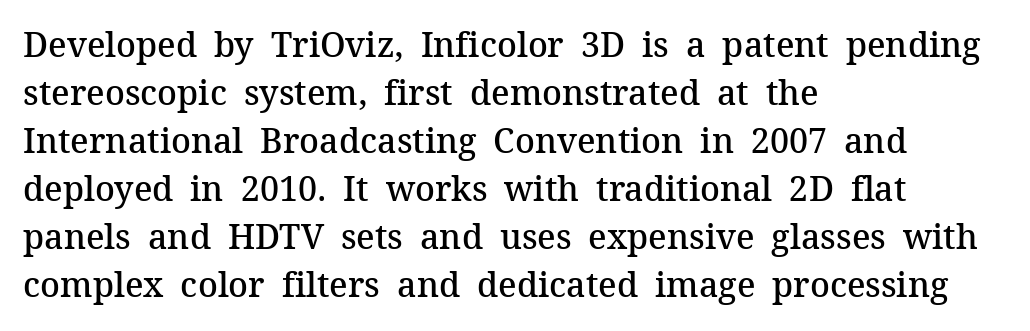
The image shows 34 px semibold serif type, upright; set left-aligned, normal line spacing (1.41x), normal letter spacing, not underlined; medium stroke contrast and a medium x-height.
